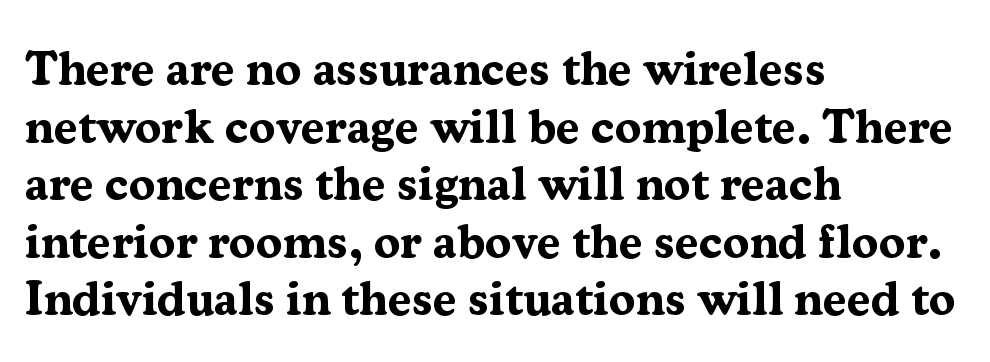
Does extra space separate the letters? No, they use regular spacing. Every row of glyphs begins at an identical x-position on the left. Ordinary non-slanted type is in use. Check the space under the baseline: it is left empty. You could not count columns in this text — the font is proportionally spaced. The type family on display is of the serif kind.
